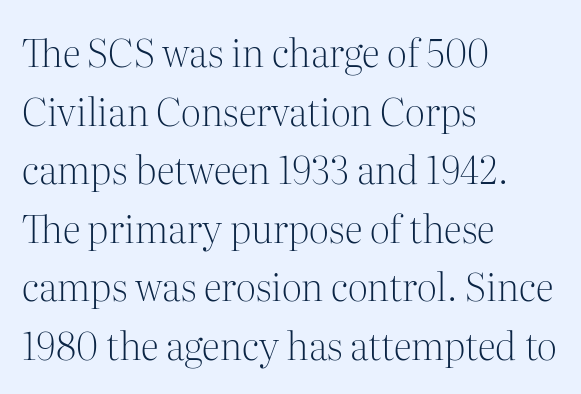
{"serif": "yes", "italic": "no", "bold": "no", "weight": "light", "width": "normal", "stroke_contrast": "medium", "x_height": "medium", "monospaced": "no", "underline": "no", "align": "left", "line_spacing": "normal", "line_spacing_ratio": 1.54, "letter_spacing": "normal", "letter_spacing_em": 0.0, "glyph_px": 38}
